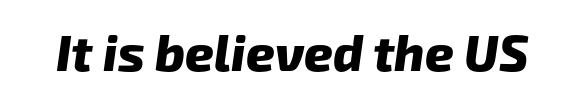
{"serif": "no", "bold": "yes", "weight": "heavy", "width": "normal", "stroke_contrast": "low", "x_height": "medium", "monospaced": "no", "underline": "no", "letter_spacing": "normal", "letter_spacing_em": 0.0, "glyph_px": 50}
